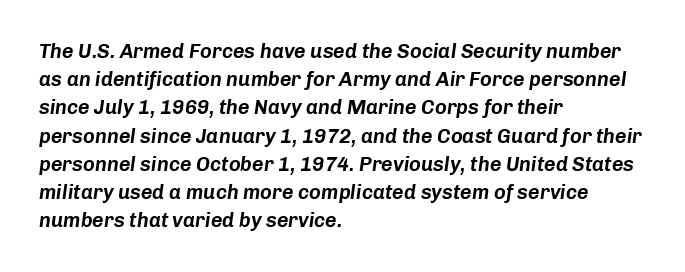
{"italic": "yes", "lean": "right", "slant_degrees": 8, "underline": "no", "align": "left", "line_spacing": "normal", "line_spacing_ratio": 1.41, "letter_spacing": "normal", "letter_spacing_em": 0.0, "glyph_px": 20}
